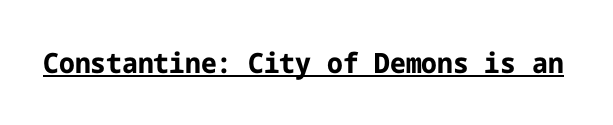
{"serif": "no", "italic": "no", "bold": "yes", "weight": "bold", "width": "normal", "stroke_contrast": "low", "x_height": "medium", "underline": "yes", "letter_spacing": "normal", "letter_spacing_em": 0.0, "glyph_px": 28}
